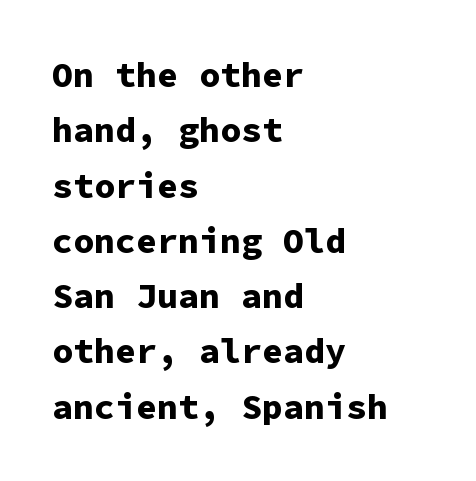
Each glyph is drawn with heavy, bold strokes. Does the type have serifs? No, each stem ends abruptly. The words here are not underlined. Do the characters align in a grid? Yes, the font is monospaced. The compositor pushed each line to the left boundary. The lettering holds an erect, upright posture throughout.
